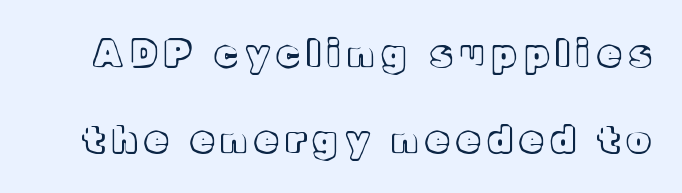
Baseline-to-baseline distance is far greater than the letter height. Varying glyph widths throughout — classic text-font behaviour. A roman cut, with each character standing at attention. Glance below the letters and you will spot only blank space. You could only call the tracking loose — the letters float apart.
